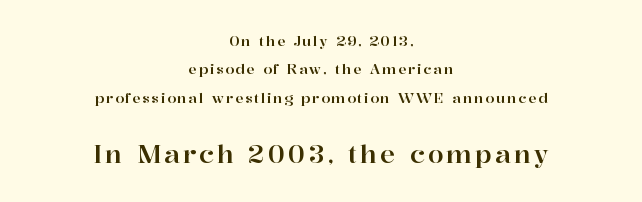
Interline gaps are noticeably wide in this sample. Horizontally, the lines are justified to the midpoint only. The emphasis by scale lands on block number two, below. Check the space under the baseline: it is left empty. Every character sits straight up, as roman type does.
